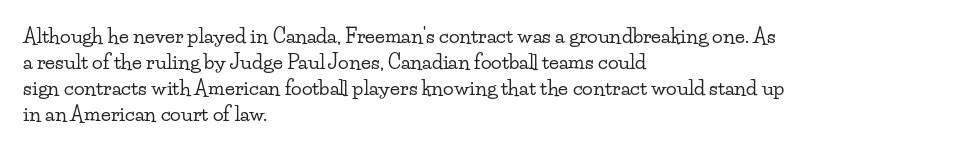
The letterforms sit shoulder to shoulder at normal distance. The lines in this sample share a left origin and differ only in where they stop. Lines of text with bare space underneath. This sample keeps an unexceptional amount of space between lines. Upright lettering throughout.
